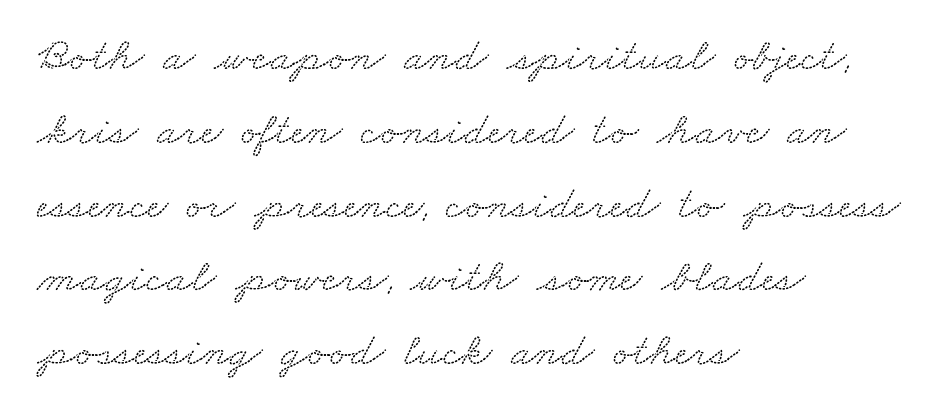
The image shows 47 px wide serif type; set left-aligned, normal line spacing (1.57x), normal letter spacing, not underlined; low stroke contrast and a small x-height.
